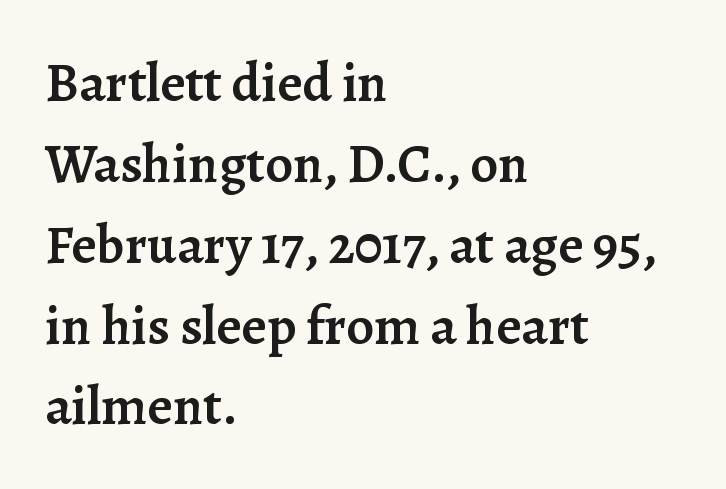
{"serif": "yes", "italic": "no", "bold": "semi", "weight": "semibold", "width": "normal", "stroke_contrast": "low", "x_height": "medium", "monospaced": "no", "underline": "no", "align": "left", "line_spacing": "normal", "line_spacing_ratio": 1.47, "letter_spacing": "normal", "letter_spacing_em": 0.0, "glyph_px": 55}
